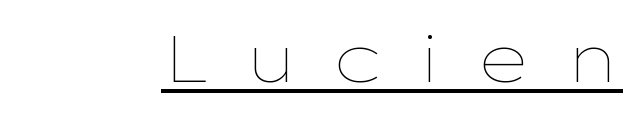
{"italic": "no", "bold": "no", "weight": "thin", "width": "wide", "stroke_contrast": "low", "x_height": "medium", "monospaced": "no", "underline": "yes", "letter_spacing": "wide", "letter_spacing_em": 0.5, "glyph_px": 66}
